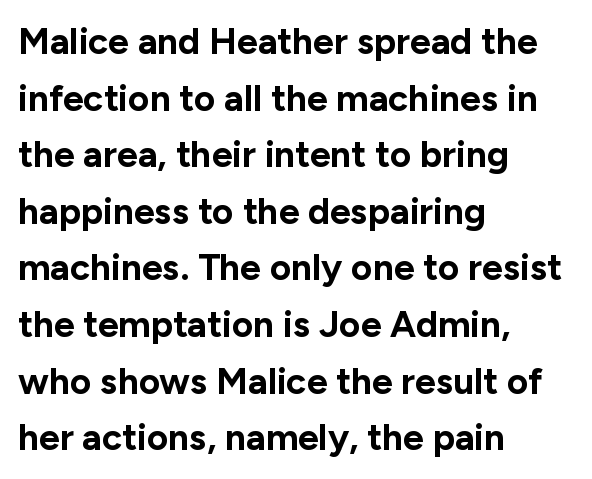
Bold? Absolutely — the strokes are thick and heavy. The paragraph shown leans on its left margin. In terms of letterform style, serifs are entirely absent. The specimen reads as upright at a glance.
